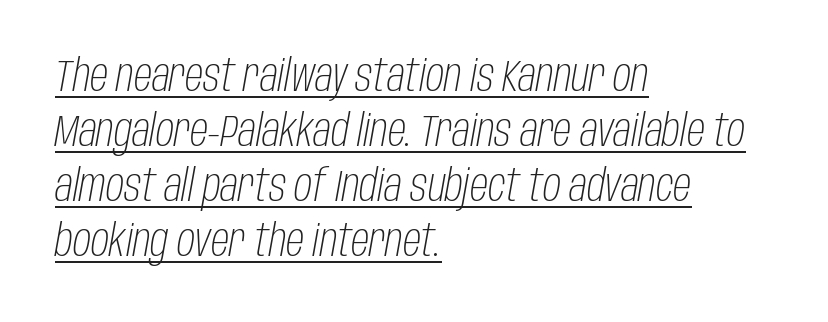
The image shows 45 px light, condensed type, italic (leaning right); set left-aligned, line spacing 1.22x, normal letter spacing, underlined; low stroke contrast and a large x-height.
